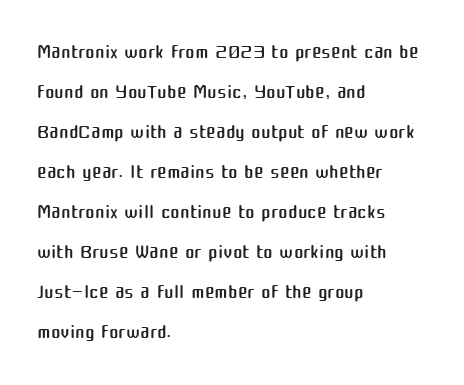
These lines sit exactly where default settings would place them. Stems here are at most as thick as an everyday book face. Varying glyph widths throughout — classic text-font behaviour. Has an underline been added? It has not. The rendering keeps characters at their native spacing. To sum up the face: it is a sans, with no serifs.
